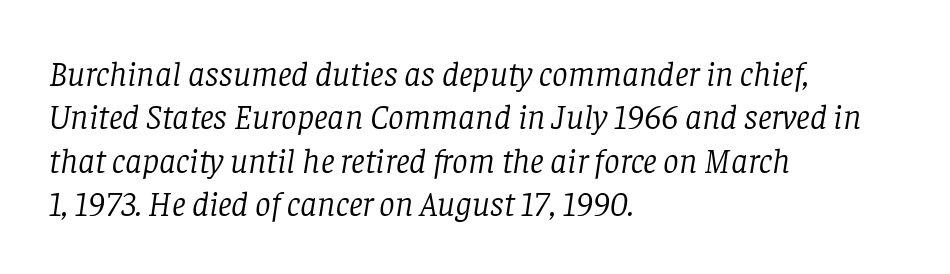
{"serif": "yes", "italic": "yes", "lean": "right", "slant_degrees": 8, "bold": "no", "weight": "light", "width": "normal", "stroke_contrast": "low", "x_height": "large", "monospaced": "no", "underline": "no", "align": "left", "line_spacing_ratio": 1.24, "letter_spacing": "normal", "letter_spacing_em": 0.0, "glyph_px": 35}
